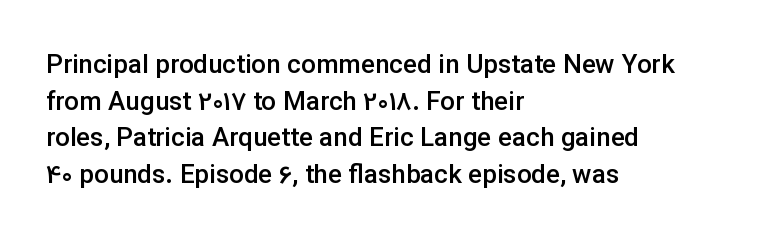
Q: Is the text bold? A: Semi-bold.
Q: Is the text italic (slanted)? A: No, it is upright.
Q: Is the text underlined? A: No.
Q: How is the paragraph aligned? A: Left-aligned.
Q: Is the spacing between letters normal or unusually wide? A: Normal.
Q: Is the spacing between lines tight, normal or loose? A: Normal.
